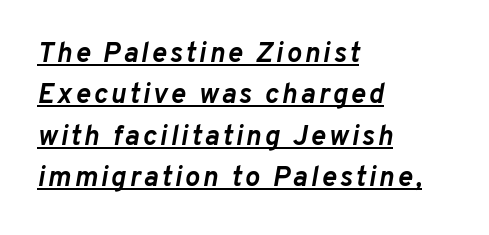
Q: Is the text bold? A: Yes.
Q: Is the text italic (slanted)? A: Yes, it leans right by about 10 degrees.
Q: Is the text underlined? A: Yes.
Q: How is the paragraph aligned? A: Left-aligned.
Q: Is the spacing between lines tight, normal or loose? A: Normal.
Q: Width (condensed, normal, or wide)? A: Normal.
Q: Stroke contrast? A: Low.
Q: x-height? A: Medium.
Q: Monospaced? A: No.
